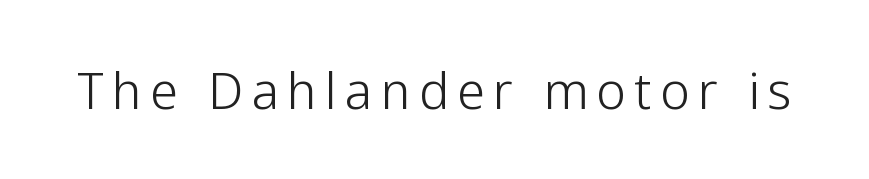
When letters stand straight like this, we call the style roman or upright. Each letter keeps its own natural width here, so spacing adapts to shape. Is this a sans? Yes — the strokes have no serifs. The zone under the glyphs is completely vacant. Each stroke keeps to a modest, everyday thickness or less.
